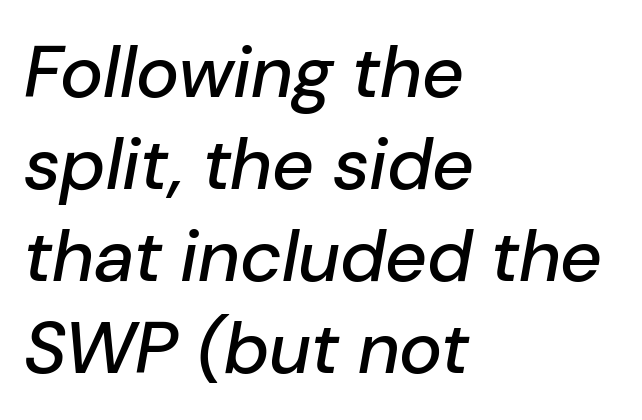
The image shows 73 px text type, italic (leaning right); set left-aligned, normal line spacing (1.26x), normal letter spacing, not underlined; low stroke contrast and a medium x-height.
